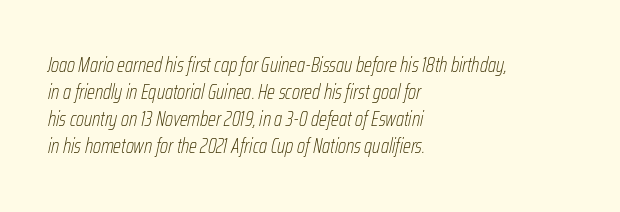
The image shows 21 px text type, italic (leaning right); set left-aligned, normal line spacing (1.29x), normal letter spacing, not underlined.
